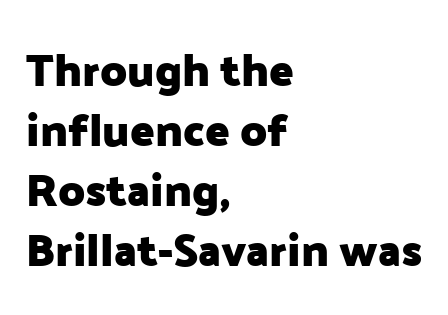
{"serif": "no", "italic": "no", "bold": "yes", "weight": "heavy", "width": "normal", "stroke_contrast": "low", "x_height": "medium", "monospaced": "no", "underline": "no", "align": "left", "line_spacing": "normal", "line_spacing_ratio": 1.33, "letter_spacing": "normal", "letter_spacing_em": 0.0, "glyph_px": 45}
